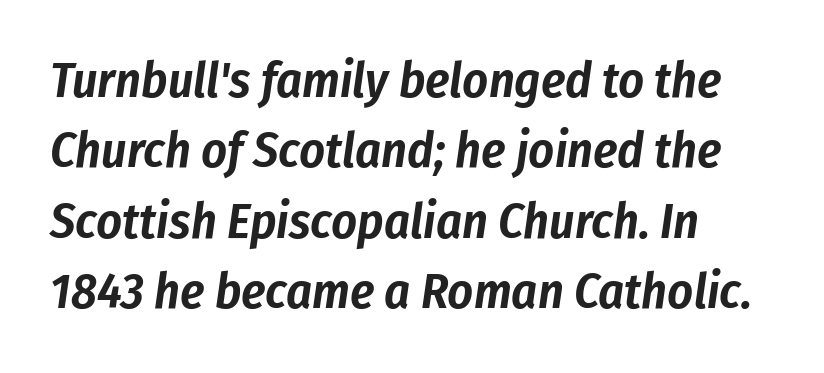
The image shows 50 px condensed type, italic (leaning right); set left-aligned, normal line spacing (1.41x), normal letter spacing, not underlined; low stroke contrast and a medium x-height.
